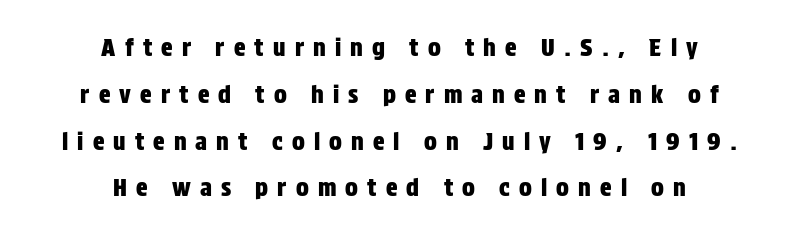
Q: Is the text italic (slanted)? A: No, it is upright.
Q: Is the text underlined? A: No.
Q: How is the paragraph aligned? A: Centered.
Q: Is the spacing between letters normal or unusually wide? A: Unusually wide.
Q: Is the spacing between lines tight, normal or loose? A: Loose.
